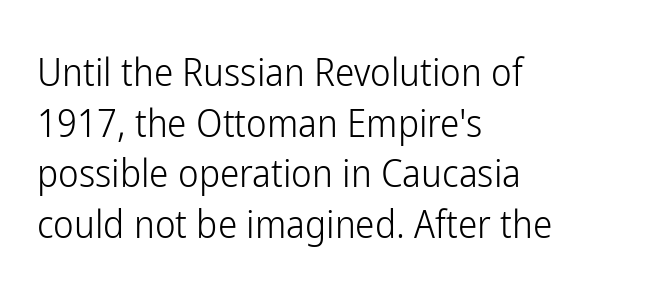
Q: Is the text bold? A: No.
Q: Is the text italic (slanted)? A: No, it is upright.
Q: Is the typeface a serif or a sans-serif typeface? A: Sans-serif.
Q: Is the text underlined? A: No.
Q: How is the paragraph aligned? A: Left-aligned.
Q: Is the spacing between letters normal or unusually wide? A: Normal.
Q: Is the spacing between lines tight, normal or loose? A: Normal.
Q: Width (condensed, normal, or wide)? A: Condensed.
Q: Stroke contrast? A: Low.
Q: x-height? A: Medium.
Q: Monospaced? A: No.
